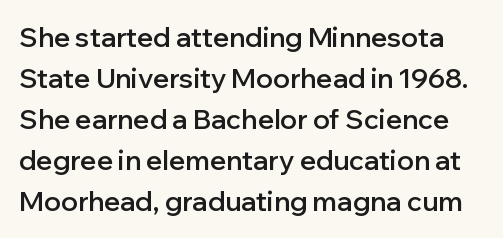
The image shows 27 px text type, upright; set normal line spacing (1.52x), normal letter spacing, not underlined.
